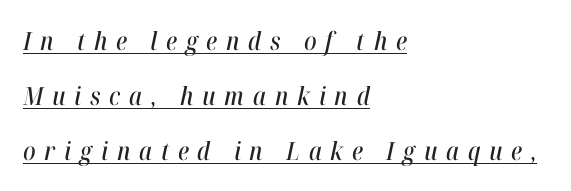
{"italic": "yes", "lean": "right", "slant_degrees": 12, "underline": "yes", "align": "left", "line_spacing": "loose", "line_spacing_ratio": 2.2, "letter_spacing": "wide", "letter_spacing_em": 0.35, "glyph_px": 25}
